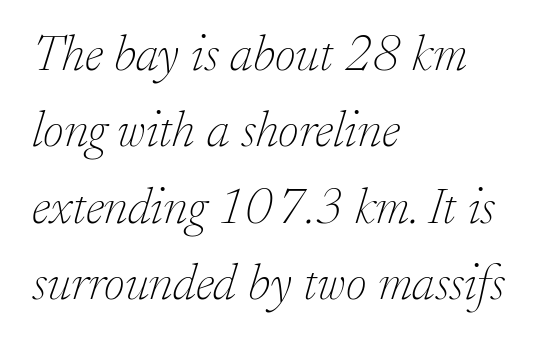
Q: Is the text bold? A: No.
Q: Is the text italic (slanted)? A: Yes, it leans right by about 17 degrees.
Q: Is the typeface a serif or a sans-serif typeface? A: Serif.
Q: Is the text underlined? A: No.
Q: How is the paragraph aligned? A: Left-aligned.
Q: Is the spacing between letters normal or unusually wide? A: Normal.
Q: Is the spacing between lines tight, normal or loose? A: Normal.
Q: Width (condensed, normal, or wide)? A: Normal.
Q: Stroke contrast? A: Low.
Q: x-height? A: Small.
Q: Monospaced? A: No.
